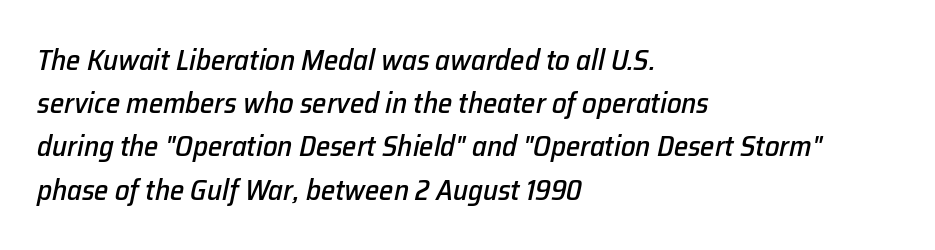
Honestly, the letter spacing is just normal — you wouldn't notice it. One-word summary of the alignment: left. In terms of leading, this rendering sits right in the middle. Think of a printed novel: that variable character pitch is what you see here. Clear beneath every line of the passage.
